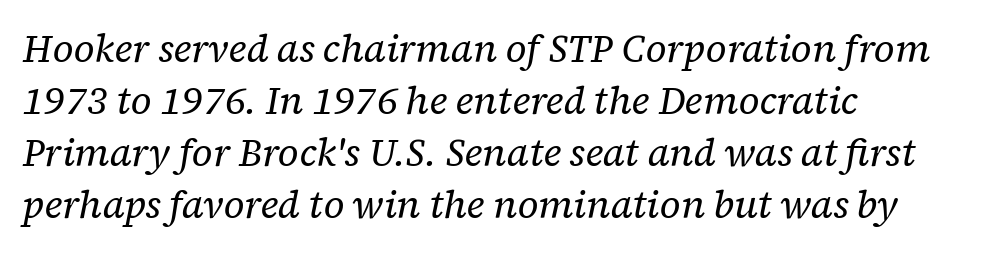
Q: Is the text bold? A: No.
Q: Is the text italic (slanted)? A: Yes, it leans right by about 12 degrees.
Q: Is the typeface a serif or a sans-serif typeface? A: Serif.
Q: Is the text underlined? A: No.
Q: How is the paragraph aligned? A: Left-aligned.
Q: Is the spacing between letters normal or unusually wide? A: Normal.
Q: Is the spacing between lines tight, normal or loose? A: Normal.
Q: Width (condensed, normal, or wide)? A: Normal.
Q: Stroke contrast? A: Low.
Q: x-height? A: Medium.
Q: Monospaced? A: No.
